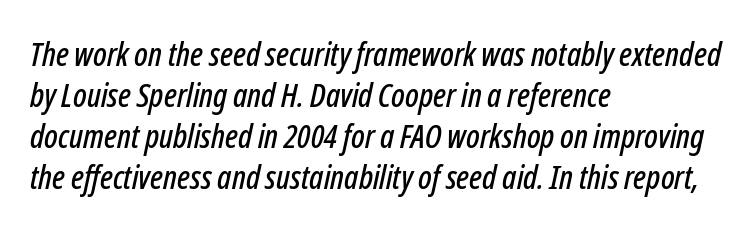
{"italic": "yes", "lean": "right", "slant_degrees": 12, "width": "condensed", "stroke_contrast": "low", "x_height": "medium", "monospaced": "no", "underline": "no", "align": "left", "line_spacing_ratio": 1.24, "letter_spacing": "normal", "letter_spacing_em": 0.0, "glyph_px": 33}
